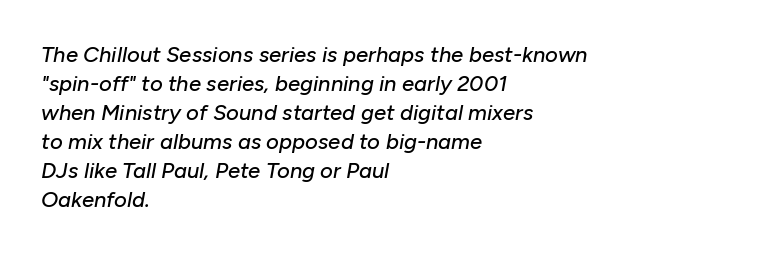
Does the leading feel generous? No, just average. The line texture is even and compact thanks to regular tracking. Descenders hang freely into open space. Each line starts at the same left margin while the right side varies.
